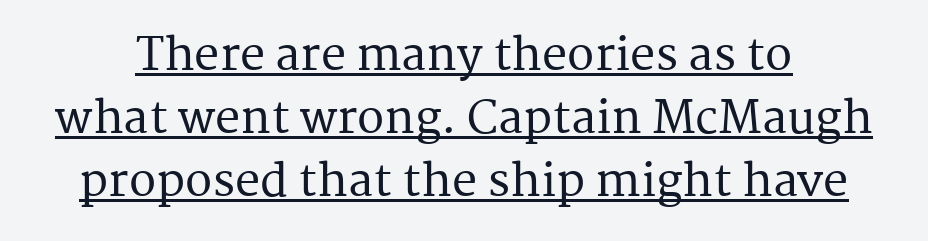
{"serif": "yes", "italic": "no", "width": "normal", "stroke_contrast": "medium", "x_height": "medium", "monospaced": "no", "underline": "yes", "line_spacing": "normal", "line_spacing_ratio": 1.4, "letter_spacing": "normal", "letter_spacing_em": 0.0, "glyph_px": 45}
